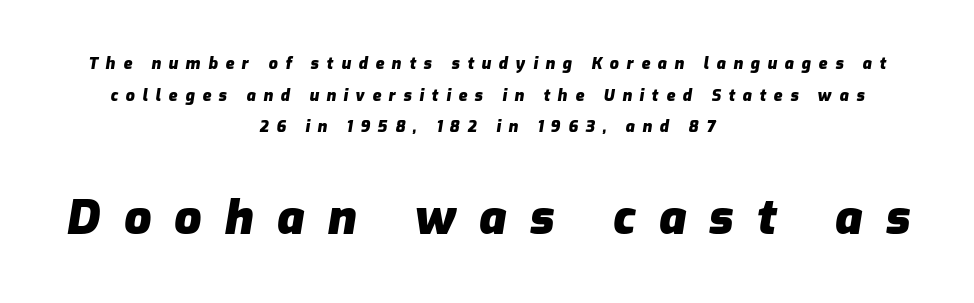
Q: Is the text bold? A: Yes.
Q: Is the text italic (slanted)? A: Yes, it leans right by about 9 degrees.
Q: Is the text underlined? A: No.
Q: How is the paragraph aligned? A: Centered.
Q: Is the spacing between letters normal or unusually wide? A: Unusually wide.
Q: Is the spacing between lines tight, normal or loose? A: Loose.
Q: Which block of text is set in a larger size, the first (top) or the second (bottom)? A: The second (bottom) one.
Q: Width (condensed, normal, or wide)? A: Normal.
Q: Stroke contrast? A: Low.
Q: x-height? A: Medium.
Q: Monospaced? A: No.
